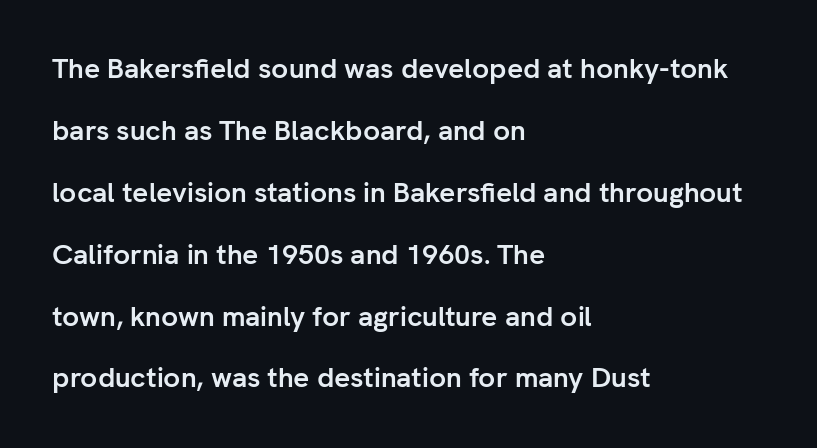
Q: Is the text bold? A: Yes.
Q: Is the text italic (slanted)? A: No, it is upright.
Q: Is the typeface a serif or a sans-serif typeface? A: Sans-serif.
Q: Is the text underlined? A: No.
Q: How is the paragraph aligned? A: Left-aligned.
Q: Is the spacing between letters normal or unusually wide? A: Normal.
Q: Is the spacing between lines tight, normal or loose? A: Loose.
Q: Width (condensed, normal, or wide)? A: Normal.
Q: Stroke contrast? A: Low.
Q: x-height? A: Medium.
Q: Monospaced? A: No.
